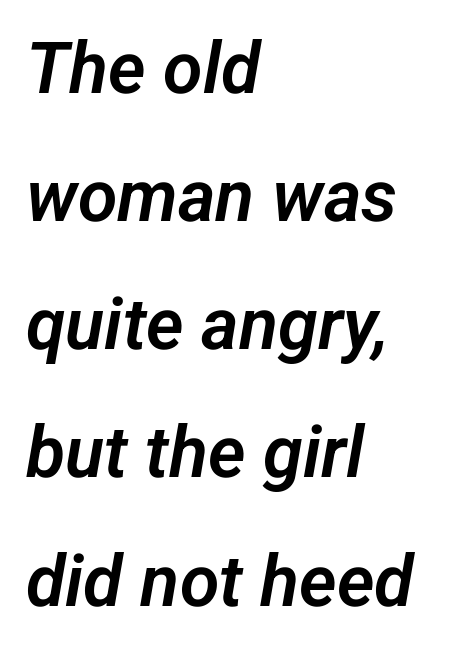
{"serif": "no", "width": "normal", "stroke_contrast": "low", "x_height": "medium", "monospaced": "no", "underline": "no", "align": "left", "line_spacing_ratio": 1.78, "letter_spacing": "normal", "letter_spacing_em": 0.0, "glyph_px": 72}
